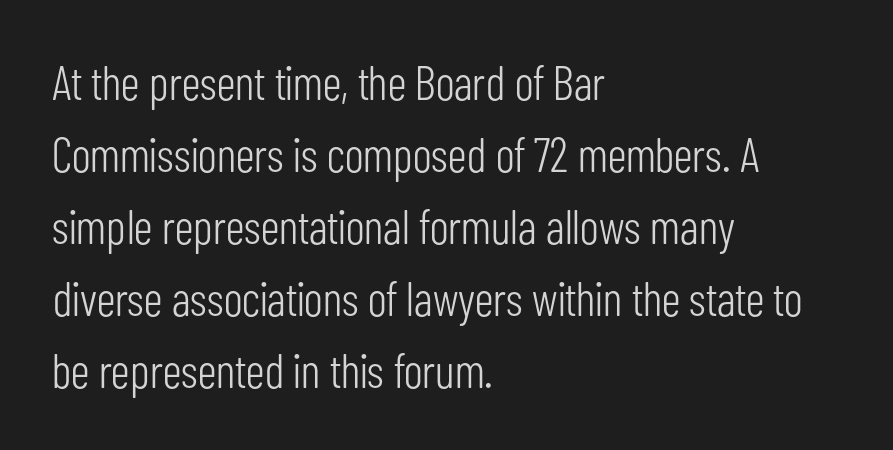
Default kerning and tracking; the words read as compact shapes. A typesetter would call this proportional, since set widths differ per character. It's the straight-up-and-down kind of type. The line-height multiplier appears to be the usual default. Weight: not bold — regular or lighter. Clear beneath every line of the passage.
